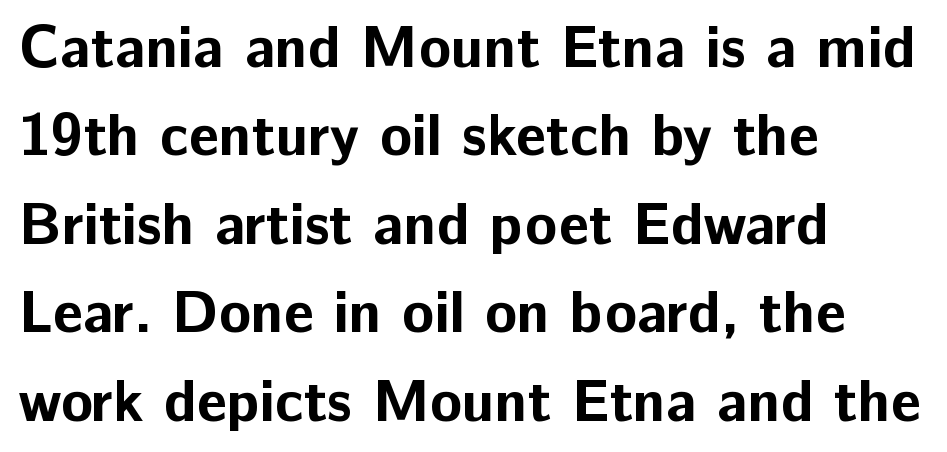
The image shows 59 px bold sans-serif type, upright; set left-aligned, normal line spacing (1.5x), normal letter spacing, not underlined; low stroke contrast and a medium x-height.
